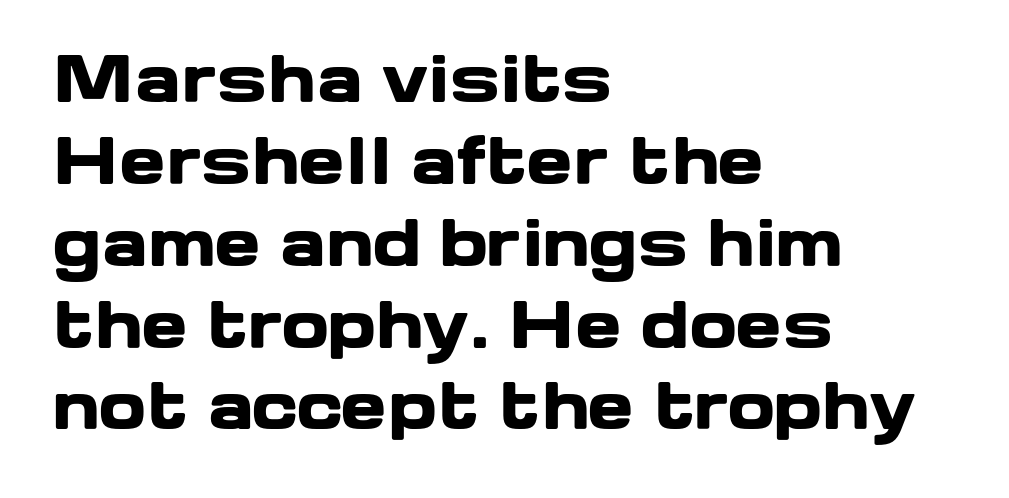
Q: Is the text bold? A: Yes.
Q: Is the text italic (slanted)? A: No, it is upright.
Q: Is the typeface a serif or a sans-serif typeface? A: Sans-serif.
Q: Is the text underlined? A: No.
Q: How is the paragraph aligned? A: Left-aligned.
Q: Is the spacing between letters normal or unusually wide? A: Normal.
Q: Is the spacing between lines tight, normal or loose? A: Normal.
Q: Width (condensed, normal, or wide)? A: Wide.
Q: Stroke contrast? A: Low.
Q: x-height? A: Medium.
Q: Monospaced? A: No.
